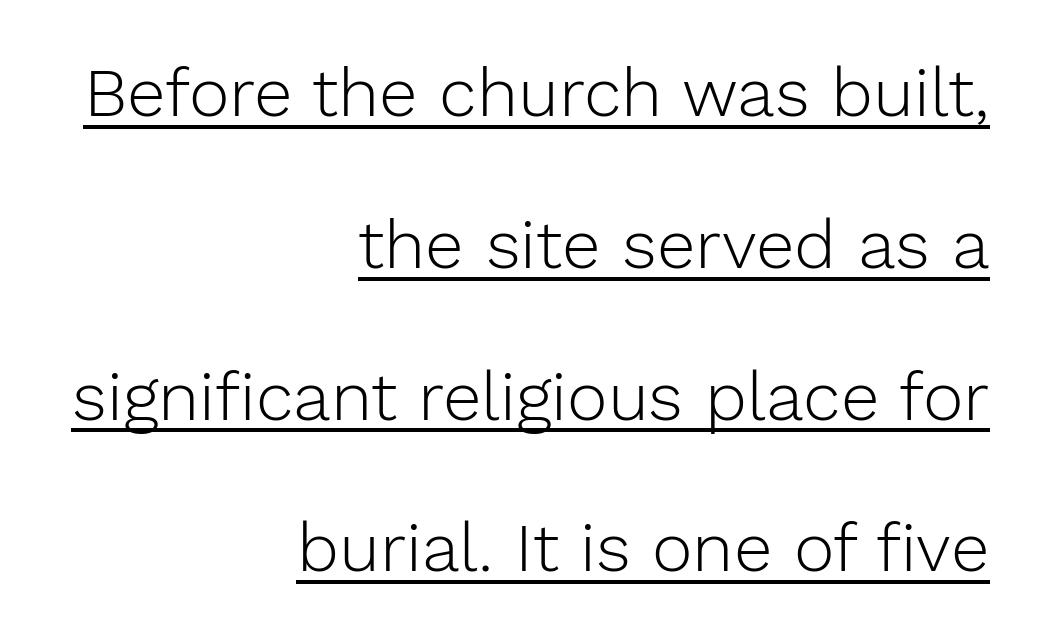
Is this a heavy cut? Hardly; it is regular or lighter. Every word sits above its own underline. You could not count columns in this text — the font is proportionally spaced. Caption: standard tracking, unaltered. Line ends are locked; line starts wander. The glyphs in this specimen are sans serif.
